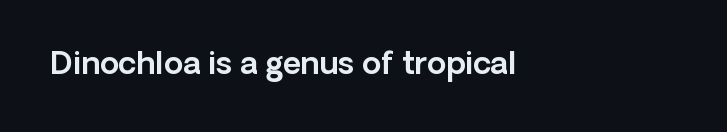
Short note: letters normally spaced. These lines are rendered in a variable-pitch font. Characters remain perfectly vertical along every line. Teacher's note: observe the even left margin — that is flush-left alignment. Honestly, there is no underline to notice here at all. The typeface chosen for these lines omits serifs.
